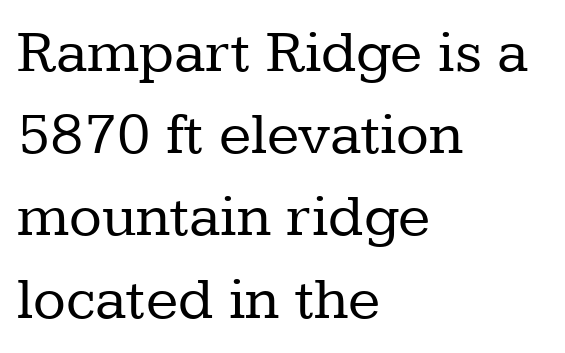
{"serif": "yes", "italic": "no", "bold": "no", "weight": "regular", "width": "normal", "stroke_contrast": "low", "x_height": "medium", "monospaced": "no", "underline": "no", "align": "left", "line_spacing": "normal", "line_spacing_ratio": 1.37, "letter_spacing": "normal", "letter_spacing_em": 0.0, "glyph_px": 60}
